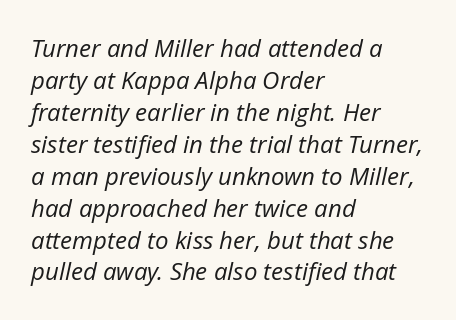
Q: Is the text bold? A: No.
Q: Is the text italic (slanted)? A: Yes, it leans right by about 12 degrees.
Q: Is the text underlined? A: No.
Q: How is the paragraph aligned? A: Left-aligned.
Q: Is the spacing between letters normal or unusually wide? A: Normal.
Q: Is the spacing between lines tight, normal or loose? A: Normal.
